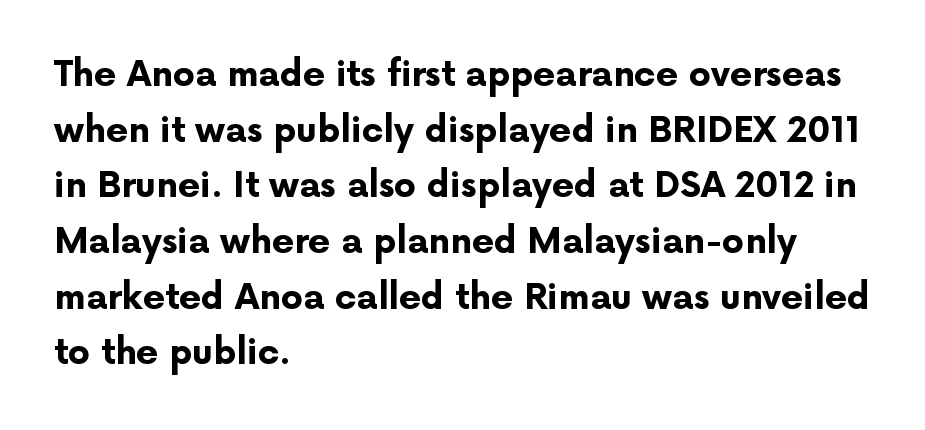
Q: Is the text bold? A: Yes.
Q: Is the text italic (slanted)? A: No, it is upright.
Q: Is the typeface a serif or a sans-serif typeface? A: Sans-serif.
Q: Is the text underlined? A: No.
Q: How is the paragraph aligned? A: Left-aligned.
Q: Is the spacing between letters normal or unusually wide? A: Normal.
Q: Is the spacing between lines tight, normal or loose? A: Normal.
Q: Width (condensed, normal, or wide)? A: Normal.
Q: Stroke contrast? A: Low.
Q: x-height? A: Medium.
Q: Monospaced? A: No.
